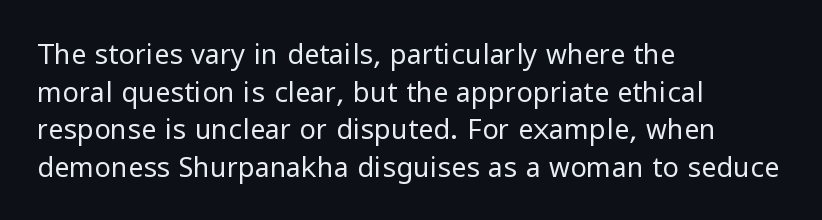
Notice how the stems are strictly vertical — no italics here. A bare baseline throughout the passage. Inter-character spacing is left at the font's built-in metrics. Vertical spacing — default. The ragged edge is on the right, which tells us the setting is flush left. The font sits on the lighter half of the weight spectrum, regular included.
